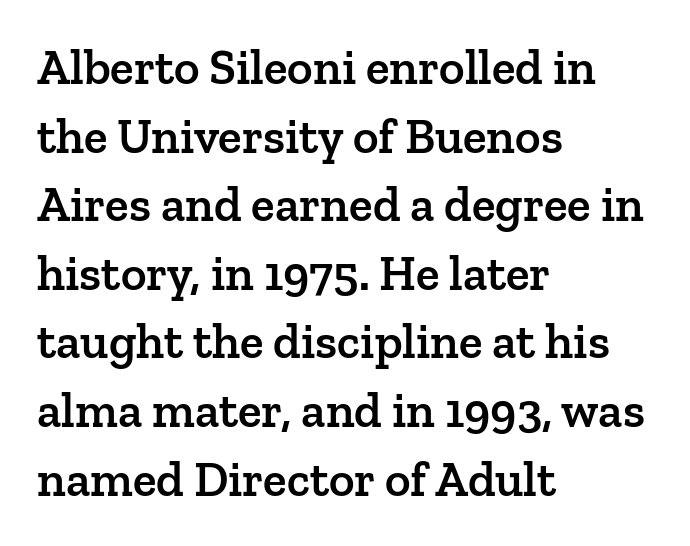
{"serif": "yes", "italic": "no", "bold": "semi", "weight": "semibold", "width": "normal", "stroke_contrast": "low", "x_height": "medium", "monospaced": "no", "underline": "no", "align": "left", "line_spacing": "normal", "line_spacing_ratio": 1.4, "letter_spacing": "normal", "letter_spacing_em": 0.0, "glyph_px": 49}
